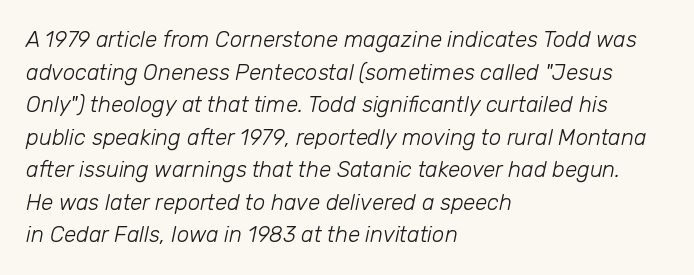
Q: Is the text bold? A: No.
Q: Is the text italic (slanted)? A: Yes, it leans right by about 12 degrees.
Q: Is the text underlined? A: No.
Q: How is the paragraph aligned? A: Left-aligned.
Q: Is the spacing between letters normal or unusually wide? A: Normal.
Q: Is the spacing between lines tight, normal or loose? A: Normal.
